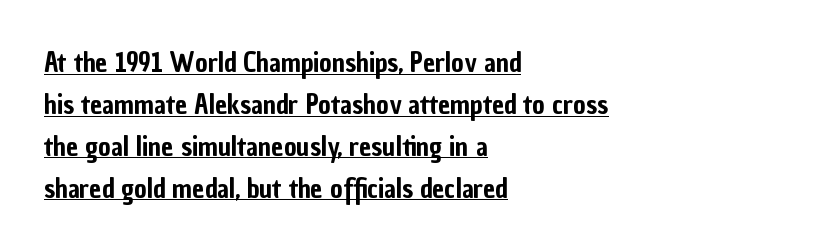
{"italic": "no", "underline": "yes", "align": "left", "line_spacing": "normal", "line_spacing_ratio": 1.55, "letter_spacing": "normal", "letter_spacing_em": 0.0, "glyph_px": 27}
